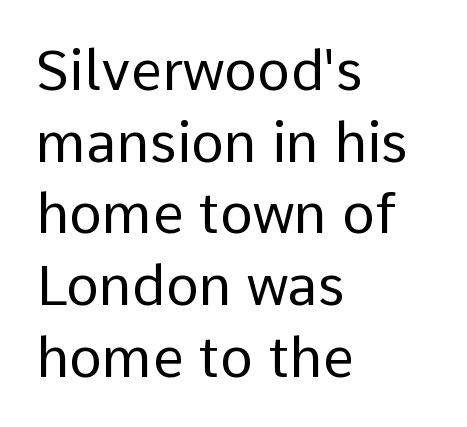
{"serif": "no", "italic": "no", "bold": "no", "weight": "regular", "width": "normal", "stroke_contrast": "low", "x_height": "medium", "monospaced": "no", "underline": "no", "align": "left", "line_spacing": "normal", "line_spacing_ratio": 1.28, "letter_spacing": "normal", "letter_spacing_em": 0.0, "glyph_px": 56}
